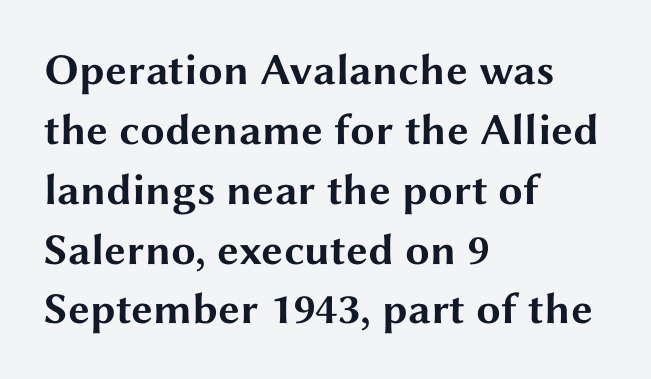
{"serif": "no", "italic": "no", "bold": "yes", "weight": "bold", "width": "wide", "stroke_contrast": "medium", "x_height": "medium", "monospaced": "no", "underline": "no", "align": "left", "line_spacing": "normal", "line_spacing_ratio": 1.36, "letter_spacing": "normal", "letter_spacing_em": 0.0, "glyph_px": 44}
